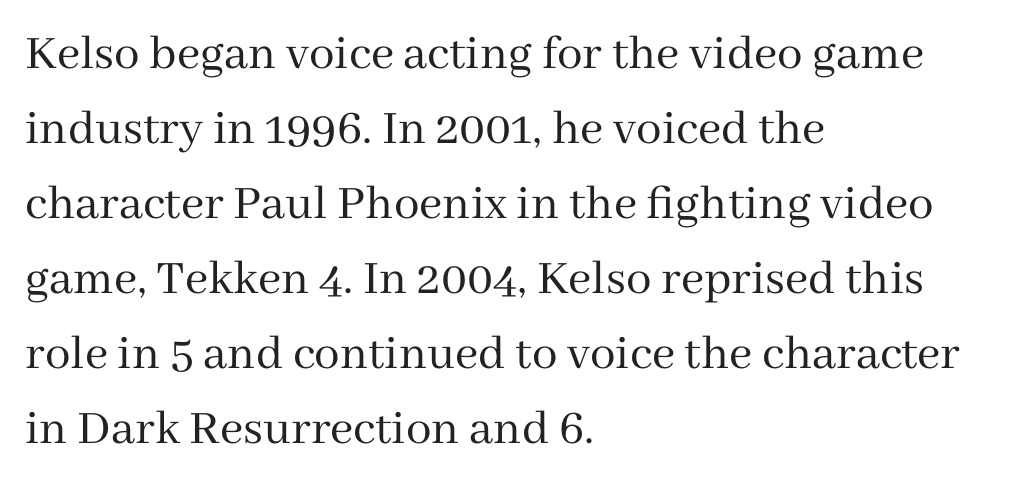
{"serif": "yes", "italic": "no", "bold": "no", "weight": "regular", "width": "normal", "stroke_contrast": "medium", "x_height": "medium", "monospaced": "no", "underline": "no", "align": "left", "line_spacing": "normal", "line_spacing_ratio": 1.47, "letter_spacing": "normal", "letter_spacing_em": 0.0, "glyph_px": 51}
